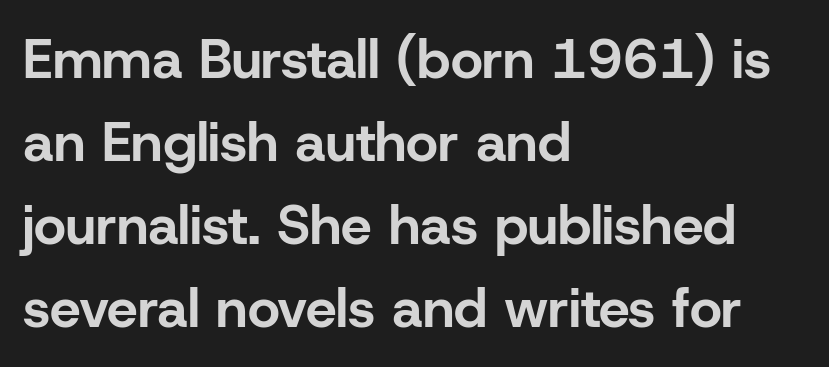
Here the designer chose a conventional face with non-uniform glyph widths. The type is set solid horizontally, with unmodified tracking. Check the space under the baseline: it is left empty. The typography opts for an upright posture over an oblique one. The passage shown is typeset with a sans-serif family.
